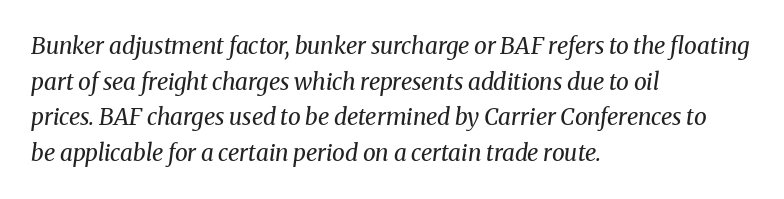
Honestly, the letter spacing is just normal — you wouldn't notice it. These glyphs show unthickened strokes, regular width or finer. All the whitespace from short lines collects on the right. Regular leading. Italic: yes, the glyphs are oblique.
